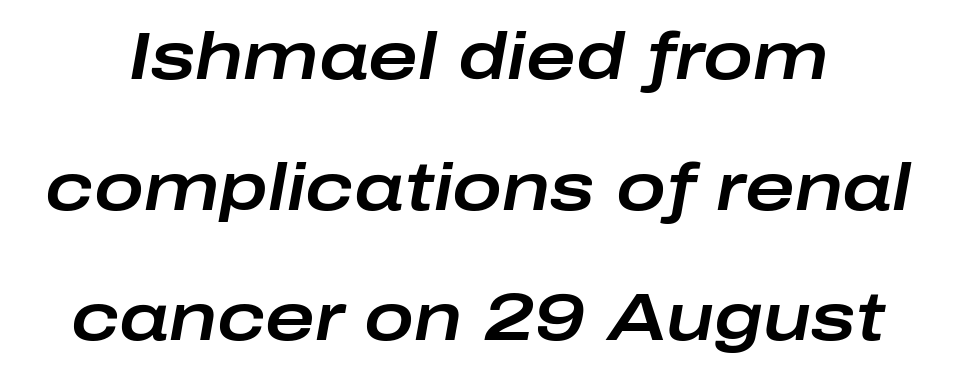
Q: Is the text italic (slanted)? A: Yes, it leans right by about 10 degrees.
Q: Is the text underlined? A: No.
Q: Is the spacing between letters normal or unusually wide? A: Normal.
Q: Is the spacing between lines tight, normal or loose? A: Loose.
Q: Width (condensed, normal, or wide)? A: Wide.
Q: Stroke contrast? A: Low.
Q: x-height? A: Medium.
Q: Monospaced? A: No.
